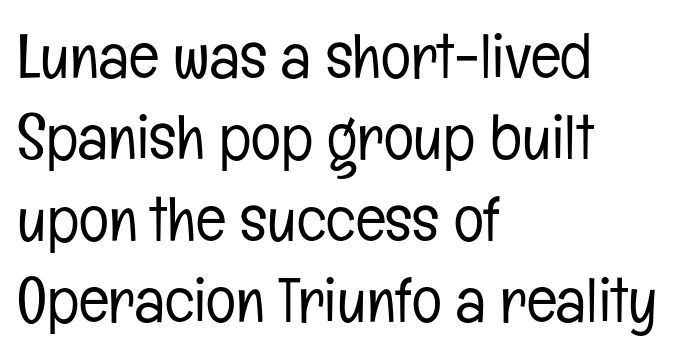
Does the lettering tilt? It doesn't — this is upright. Note the varied advance widths — an 'i' is clearly narrower than an 'm'. Visually the block forms a straight wall on the left and a jagged coastline on the right. How would I describe the line gaps? Plain and ordinary. Letter spacing: default. The designer went with a sans here, leaving each stem footless.
